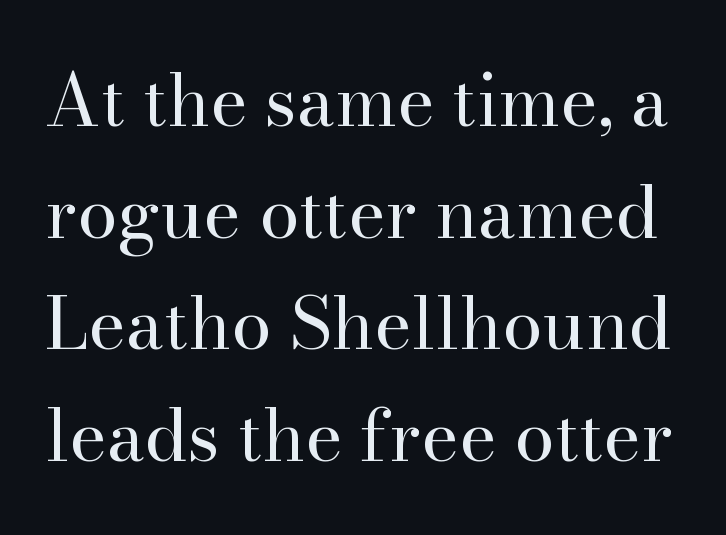
The image shows 72 px regular-weight serif type, upright; set normal line spacing (1.55x), normal letter spacing, not underlined; high stroke contrast and a small x-height.
